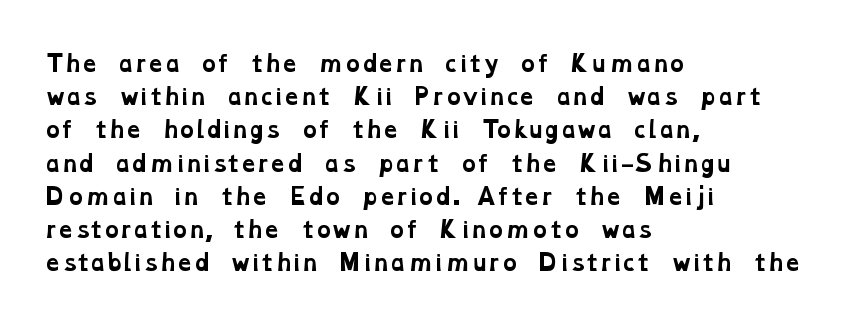
Q: Is the text bold? A: Yes.
Q: Is the text underlined? A: No.
Q: How is the paragraph aligned? A: Left-aligned.
Q: Is the spacing between letters normal or unusually wide? A: Normal.
Q: Is the spacing between lines tight, normal or loose? A: Normal.
